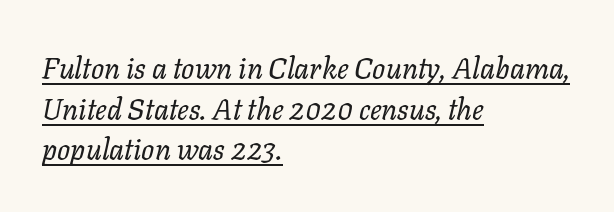
The image shows 29 px regular-weight type, italic (leaning right); set left-aligned, normal line spacing (1.4x), normal letter spacing, underlined; low stroke contrast and a medium x-height.
